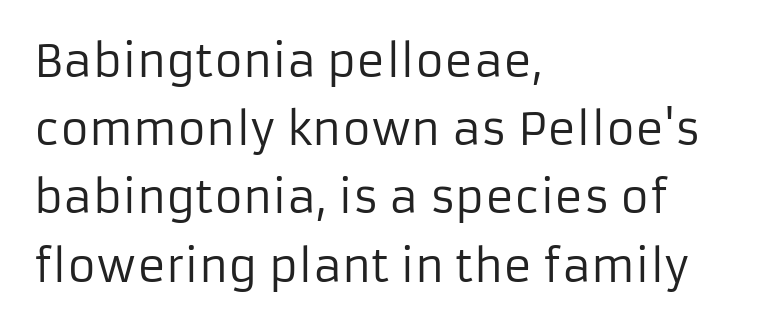
The image shows 44 px regular-weight sans-serif type, upright; set left-aligned, normal line spacing (1.55x), normal letter spacing, not underlined; low stroke contrast and a medium x-height.
